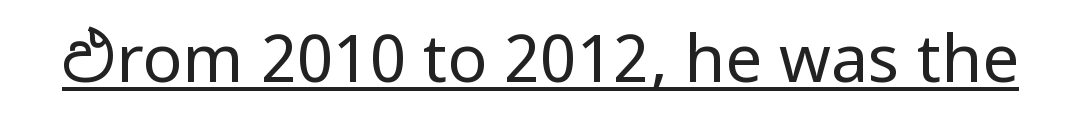
Q: Is the text bold? A: No.
Q: Is the text italic (slanted)? A: No, it is upright.
Q: Is the typeface a serif or a sans-serif typeface? A: Sans-serif.
Q: Is the text underlined? A: Yes.
Q: Is the spacing between letters normal or unusually wide? A: Normal.
Q: Width (condensed, normal, or wide)? A: Normal.
Q: Stroke contrast? A: Low.
Q: x-height? A: Medium.
Q: Monospaced? A: No.
